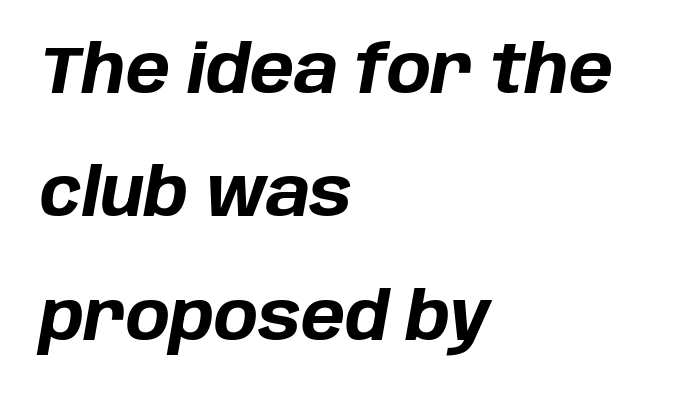
The image shows 66 px bold type, italic (leaning right); set left-aligned, line spacing 1.87x, normal letter spacing, not underlined; low stroke contrast and a large x-height.
